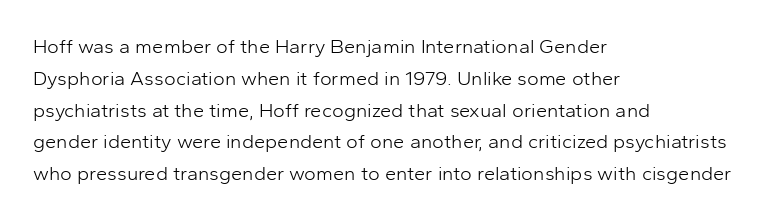
This is not heavy type; no bold has been used. Tracking here is standard; glyphs follow each other at the usual distance. Horizontal bands of white between lines are of average thickness. Underlining? Definitely not there. A student would call this left alignment; a typographer would say flush left, rag right.
